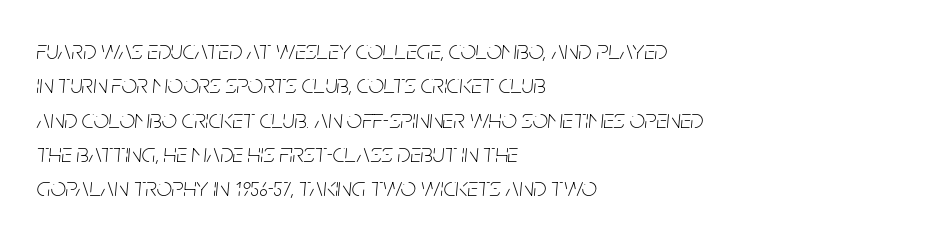
{"italic": "yes", "lean": "right", "slant_degrees": 5, "bold": "no", "underline": "no", "align": "left", "line_spacing": "normal", "line_spacing_ratio": 1.27, "letter_spacing": "normal", "letter_spacing_em": 0.0, "glyph_px": 27}
